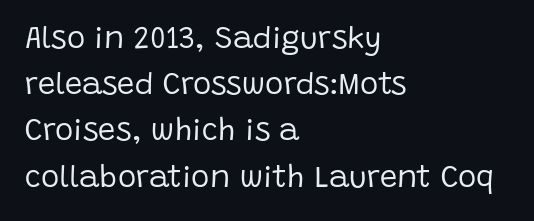
Note: no serifs on the glyphs. It's the straight-up-and-down kind of type. Glance below the letters and you will spot only blank space. The designer left line spacing at the default.
